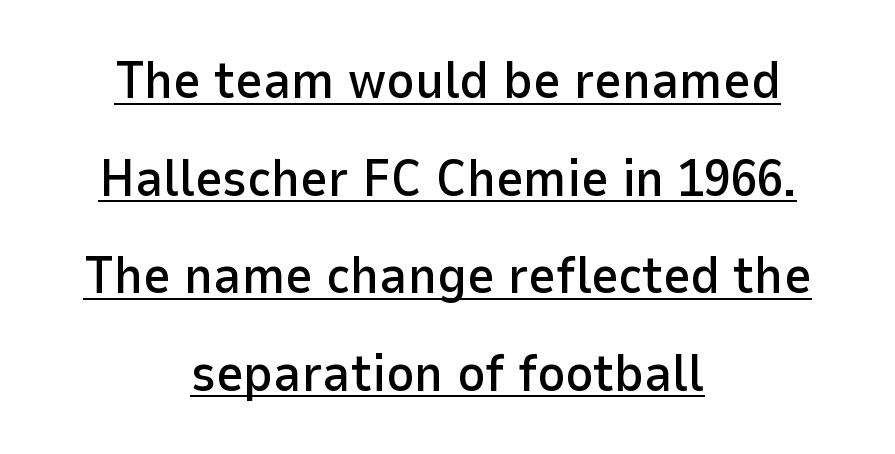
{"serif": "no", "italic": "no", "width": "normal", "stroke_contrast": "low", "x_height": "medium", "monospaced": "no", "underline": "yes", "align": "center", "line_spacing_ratio": 1.84, "letter_spacing": "normal", "letter_spacing_em": 0.0, "glyph_px": 53}
